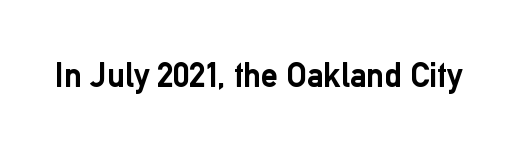
Q: Is the text bold? A: Yes.
Q: Is the text italic (slanted)? A: No, it is upright.
Q: Is the typeface a serif or a sans-serif typeface? A: Sans-serif.
Q: Is the text underlined? A: No.
Q: Is the spacing between letters normal or unusually wide? A: Normal.
Q: Width (condensed, normal, or wide)? A: Normal.
Q: Stroke contrast? A: Low.
Q: x-height? A: Medium.
Q: Monospaced? A: No.
